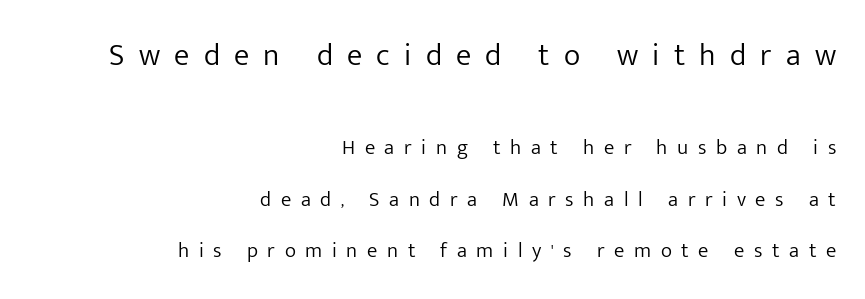
The image shows 31 px light sans-serif type, upright; set right-aligned, loose line spacing (2.46x), unusually wide letter spacing (+0.46 em), not underlined; the first (top) block is 1.48x larger; low stroke contrast and a medium x-height.
